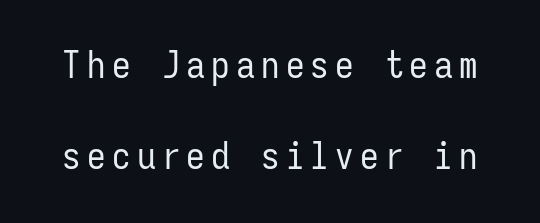
{"serif": "no", "italic": "no", "bold": "no", "weight": "regular", "width": "condensed", "stroke_contrast": "low", "x_height": "medium", "monospaced": "yes", "underline": "no", "line_spacing": "loose", "line_spacing_ratio": 2.46, "glyph_px": 37}
